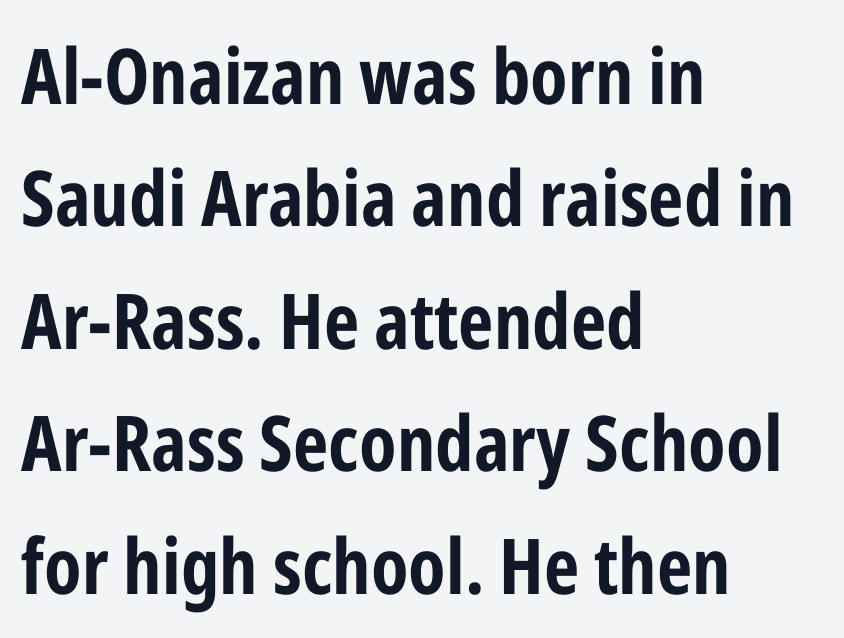
Its strokes are broad and dark, the hallmark of bold type. A sans-serif font was chosen for this passage. These lines are set flush left with a ragged right edge. The specimen omits any rule beneath the text block's lines. It's the straight-up-and-down kind of type.
